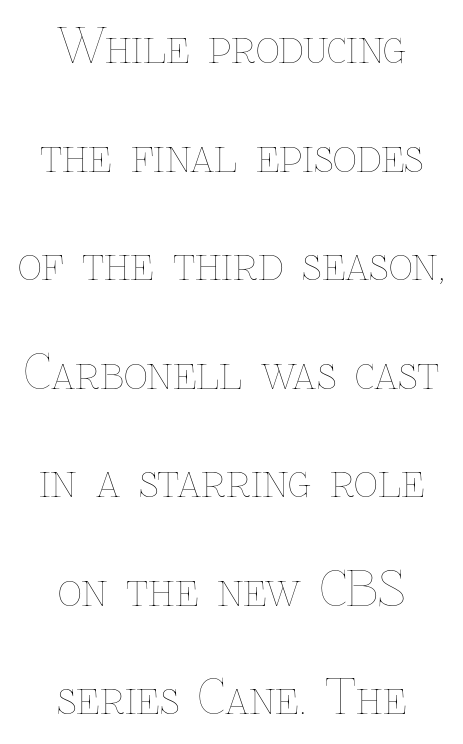
The image shows 47 px thin type, upright; set centered, loose line spacing (2.31x), normal letter spacing, not underlined; low stroke contrast and a medium x-height.
